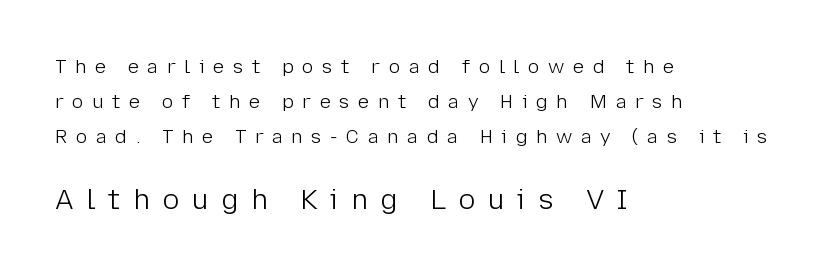
Q: Is the text bold? A: No.
Q: Is the text italic (slanted)? A: No, it is upright.
Q: Is the typeface a serif or a sans-serif typeface? A: Sans-serif.
Q: Is the text underlined? A: No.
Q: How is the paragraph aligned? A: Left-aligned.
Q: Is the spacing between letters normal or unusually wide? A: Unusually wide.
Q: Which block of text is set in a larger size, the first (top) or the second (bottom)? A: The second (bottom) one.
Q: Width (condensed, normal, or wide)? A: Normal.
Q: Stroke contrast? A: Low.
Q: x-height? A: Medium.
Q: Monospaced? A: No.
